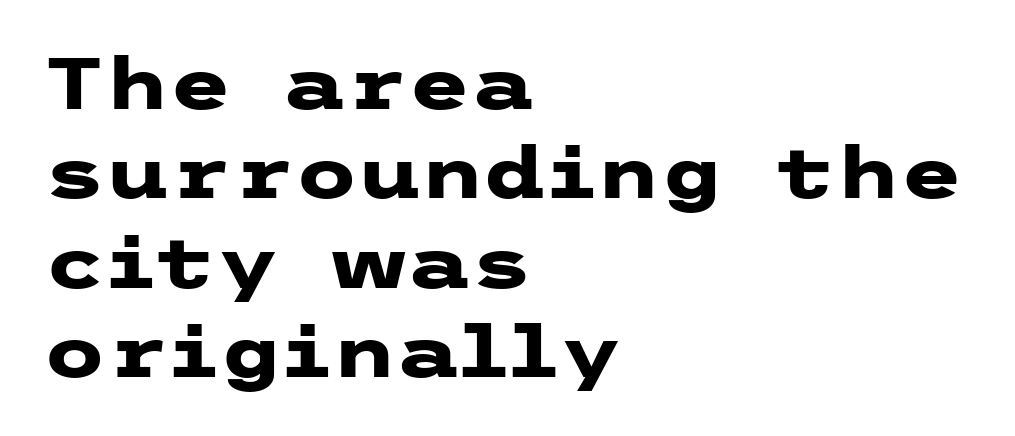
{"serif": "no", "italic": "no", "bold": "yes", "weight": "heavy", "width": "wide", "stroke_contrast": "low", "x_height": "medium", "underline": "no", "align": "left", "line_spacing_ratio": 1.24, "letter_spacing": "normal", "letter_spacing_em": 0.0, "glyph_px": 72}
